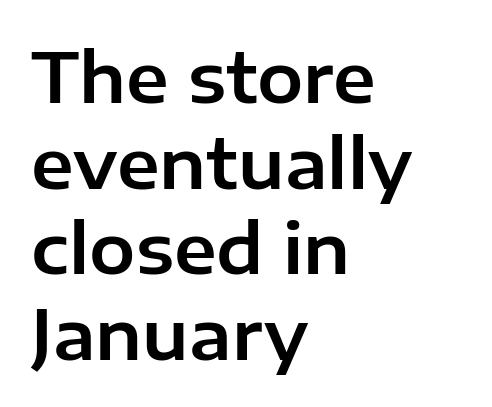
{"serif": "no", "italic": "no", "width": "normal", "stroke_contrast": "low", "x_height": "medium", "monospaced": "no", "underline": "no", "align": "left", "line_spacing_ratio": 1.24, "letter_spacing": "normal", "letter_spacing_em": 0.0, "glyph_px": 69}
